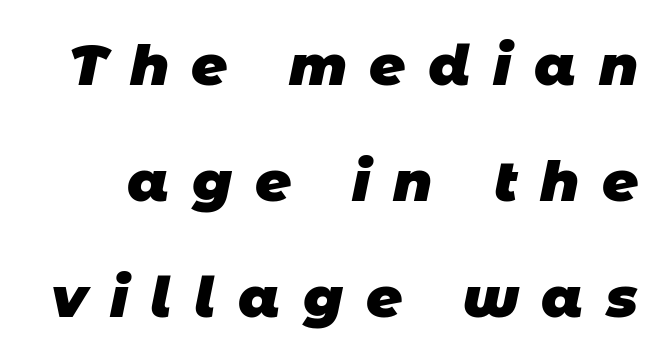
The image shows 56 px heavy sans-serif type; set loose line spacing (2.07x), unusually wide letter spacing (+0.4 em), not underlined; low stroke contrast and a large x-height.
